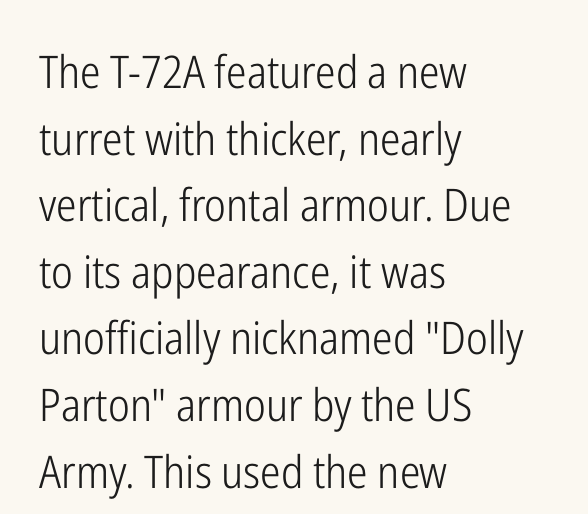
The image shows 45 px light, condensed sans-serif type, upright; set left-aligned, normal line spacing (1.48x), normal letter spacing, not underlined; low stroke contrast and a medium x-height.
